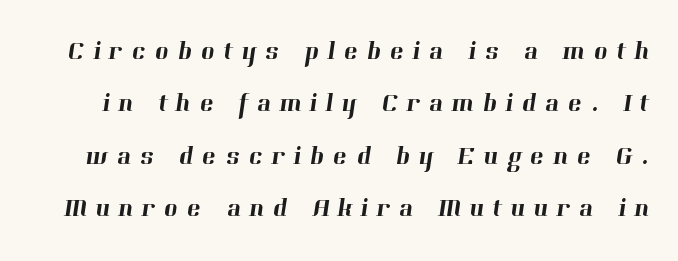
{"underline": "no", "line_spacing": "loose", "line_spacing_ratio": 2.01, "letter_spacing": "wide", "letter_spacing_em": 0.34, "glyph_px": 26}
